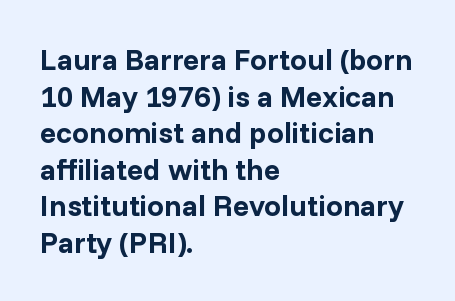
The image shows 30 px bold sans-serif type, upright; set left-aligned, line spacing 1.22x, normal letter spacing, not underlined; low stroke contrast and a medium x-height.
